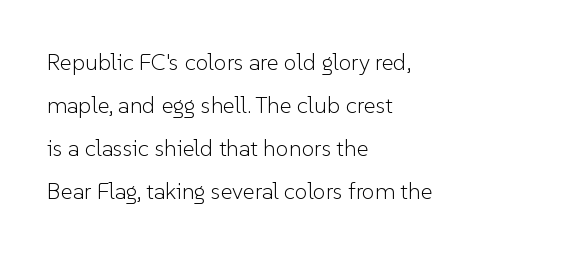
The image shows 23 px text type, upright; set left-aligned, line spacing 1.87x, normal letter spacing, not underlined.
